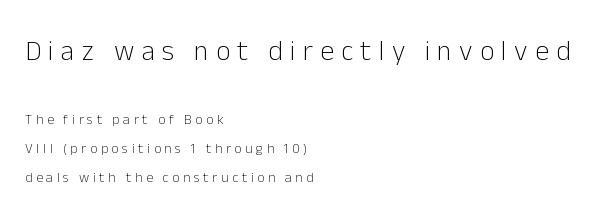
The designer went with a sans here, leaving each stem footless. Spacing verdict: proportional, widths tailored to each character. Do the letters lean? They stand straight. These lines stand farther apart than default settings would place them. Any mark beneath the type? The region is blank. The strokes are not fattened; the text isn't bold.
